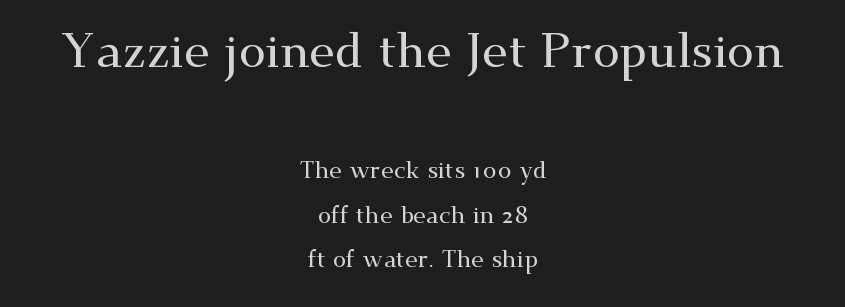
{"serif": "yes", "italic": "no", "width": "wide", "stroke_contrast": "medium", "x_height": "small", "monospaced": "no", "underline": "no", "align": "center", "line_spacing_ratio": 1.84, "letter_spacing": "normal", "letter_spacing_em": 0.0, "larger_block": "first", "size_ratio": 2.04, "glyph_px": 49}
